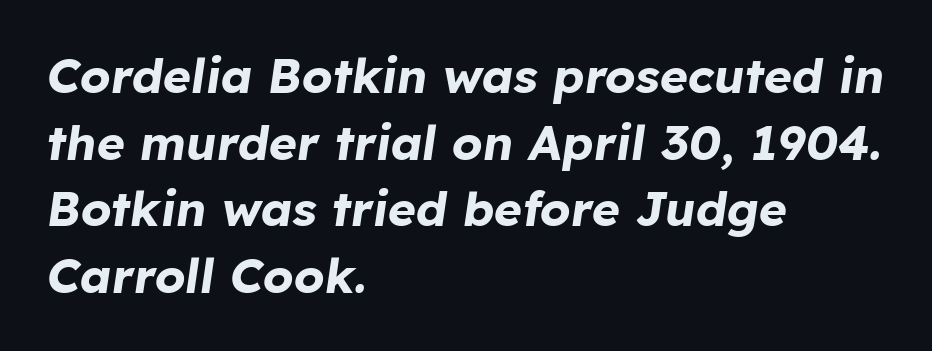
The image shows 48 px bold type, italic (leaning right); set left-aligned, normal line spacing (1.39x), normal letter spacing, not underlined; low stroke contrast and a medium x-height.
